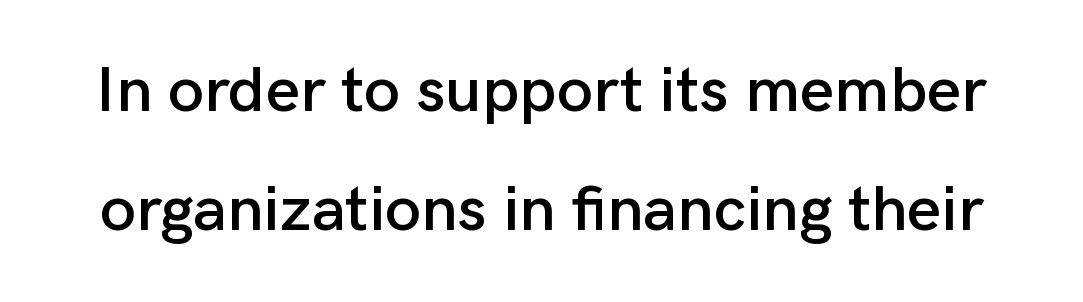
Glance below the letters and you will spot only blank space. The lettering stays uniformly vertical, giving the passage a roman look. There is no visible air inserted between adjacent glyphs. The passage shown is typed in a proportional face where columns would drift.
